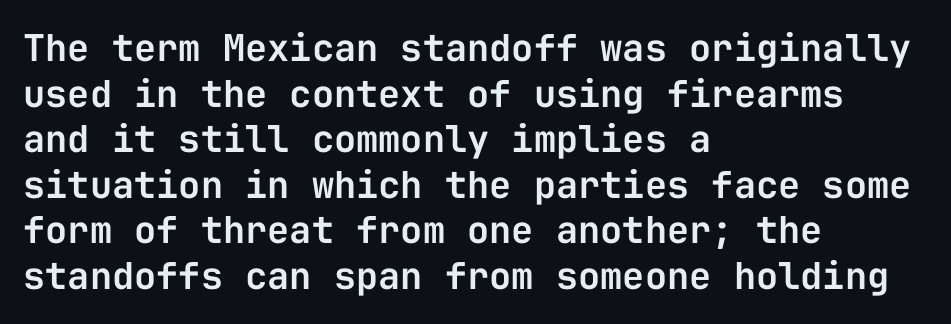
The image shows 37 px sans-serif type, upright, monospaced; set left-aligned, line spacing 1.23x, normal letter spacing, not underlined; low stroke contrast and a medium x-height.
